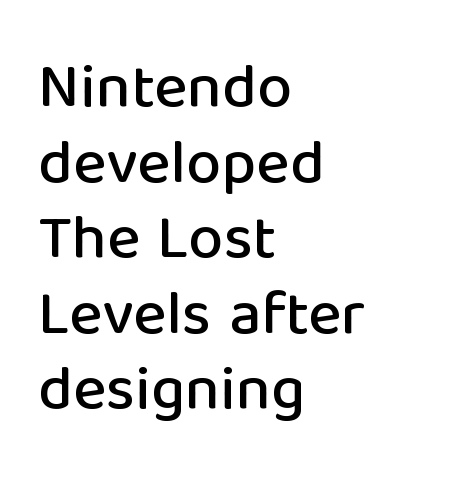
The image shows 63 px sans-serif type, upright; set left-aligned, line spacing 1.2x, normal letter spacing, not underlined; low stroke contrast and a medium x-height.
